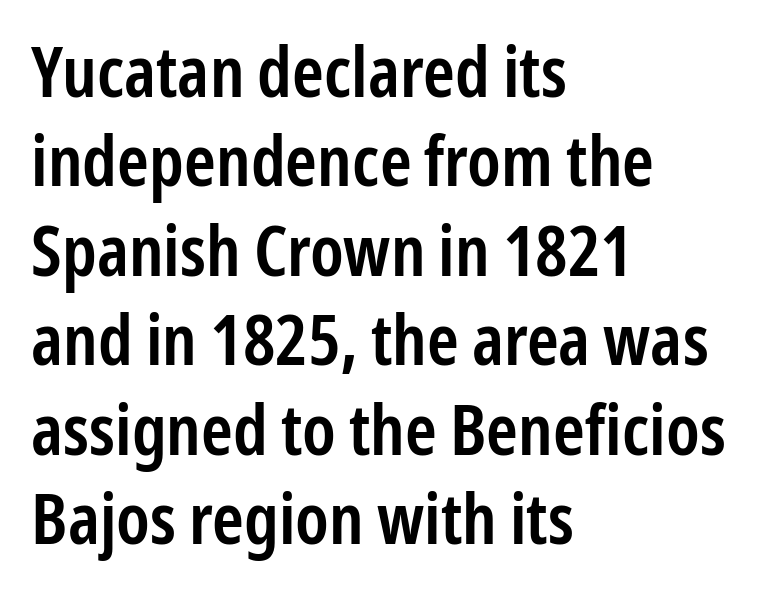
The image shows 71 px semibold, condensed sans-serif type, upright; set left-aligned, normal line spacing (1.26x), normal letter spacing, not underlined; low stroke contrast and a medium x-height.
